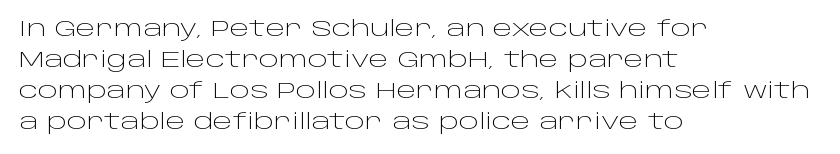
{"italic": "no", "bold": "no", "underline": "no", "align": "left", "line_spacing": "normal", "line_spacing_ratio": 1.47, "letter_spacing": "normal", "letter_spacing_em": 0.0, "glyph_px": 21}
